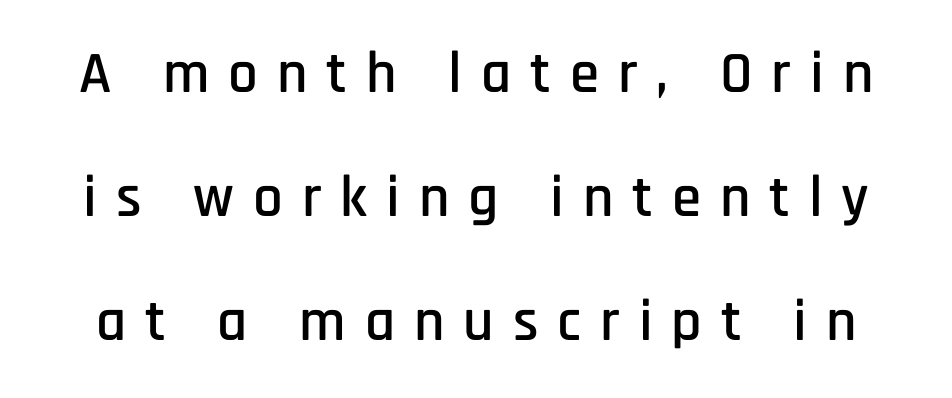
{"serif": "no", "italic": "no", "width": "condensed", "stroke_contrast": "low", "x_height": "large", "monospaced": "no", "underline": "no", "line_spacing": "loose", "line_spacing_ratio": 2.1, "letter_spacing": "wide", "letter_spacing_em": 0.32, "glyph_px": 59}
